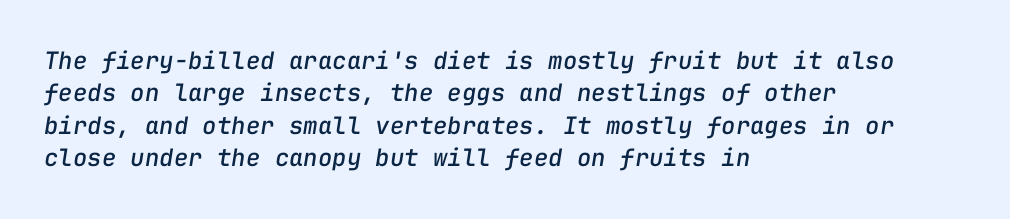
Q: Is the text italic (slanted)? A: Yes, it leans right by about 9 degrees.
Q: Is the text underlined? A: No.
Q: How is the paragraph aligned? A: Left-aligned.
Q: Is the spacing between letters normal or unusually wide? A: Normal.
Q: Is the spacing between lines tight, normal or loose? A: Normal.
